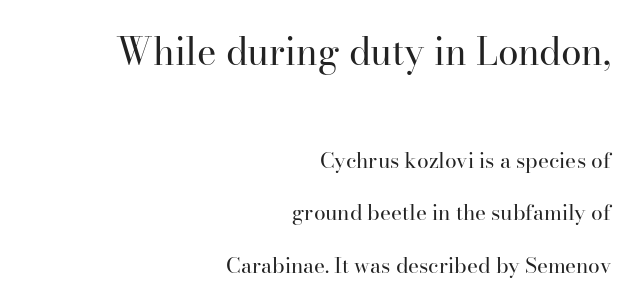
Q: Is the text bold? A: No.
Q: Is the text italic (slanted)? A: No, it is upright.
Q: Is the typeface a serif or a sans-serif typeface? A: Serif.
Q: Is the text underlined? A: No.
Q: How is the paragraph aligned? A: Right-aligned.
Q: Is the spacing between letters normal or unusually wide? A: Normal.
Q: Is the spacing between lines tight, normal or loose? A: Loose.
Q: Which block of text is set in a larger size, the first (top) or the second (bottom)? A: The first (top) one.
Q: Width (condensed, normal, or wide)? A: Normal.
Q: Stroke contrast? A: High.
Q: x-height? A: Small.
Q: Monospaced? A: No.
